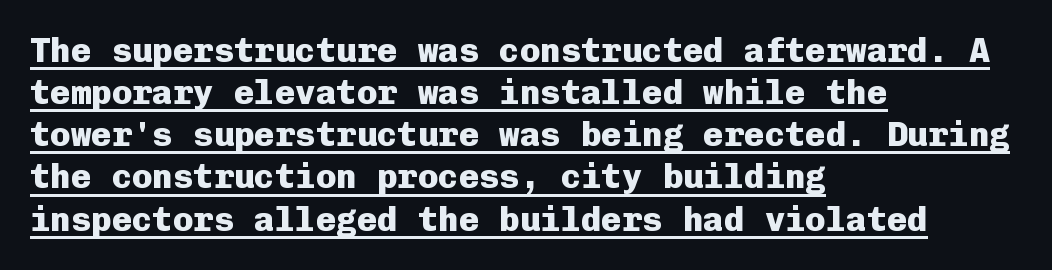
Q: Is the text bold? A: Yes.
Q: Is the text italic (slanted)? A: No, it is upright.
Q: Is the typeface a serif or a sans-serif typeface? A: Sans-serif.
Q: Is the text underlined? A: Yes.
Q: How is the paragraph aligned? A: Left-aligned.
Q: Is the spacing between letters normal or unusually wide? A: Normal.
Q: Width (condensed, normal, or wide)? A: Normal.
Q: Stroke contrast? A: Low.
Q: x-height? A: Medium.
Q: Monospaced? A: Yes.
